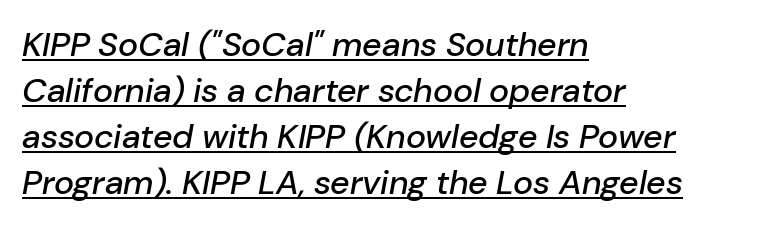
{"italic": "yes", "lean": "right", "slant_degrees": 10, "width": "normal", "stroke_contrast": "low", "x_height": "medium", "monospaced": "no", "underline": "yes", "align": "left", "line_spacing": "normal", "line_spacing_ratio": 1.35, "letter_spacing": "normal", "letter_spacing_em": 0.0, "glyph_px": 34}
